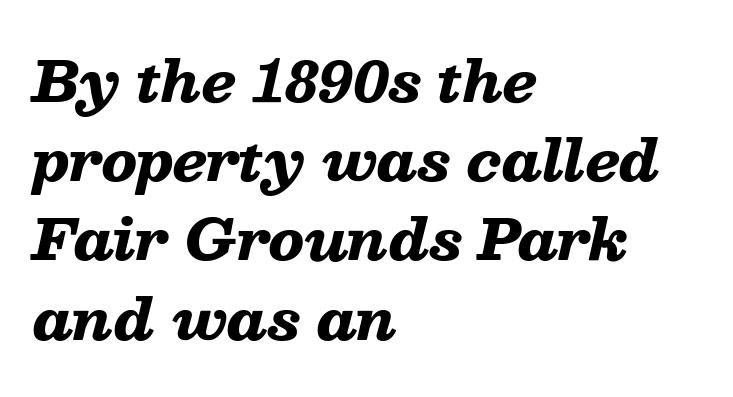
The image shows 55 px heavy, wide type, italic (leaning right); set left-aligned, normal line spacing (1.44x), normal letter spacing, not underlined; low stroke contrast and a medium x-height.
